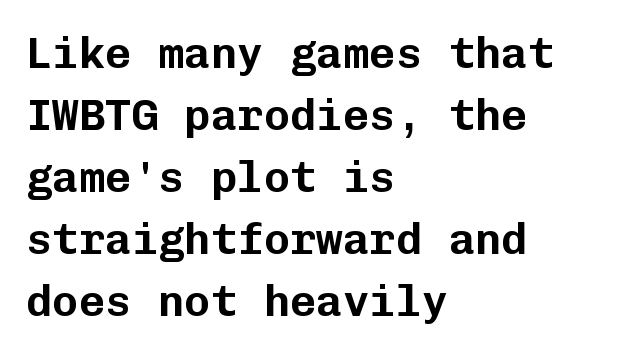
You could call the tracking neutral — neither tight nor loose. Type style note: lacks serifs. Leftover space on each line is placed entirely after the last word. The lettering stays uniformly vertical, giving the passage a roman look. Lines of text with bare space underneath. Regular leading.
